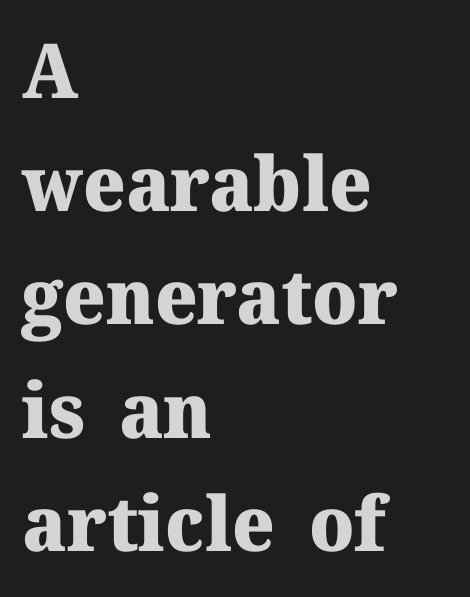
The image shows 76 px heavy serif type, upright; set left-aligned, normal line spacing (1.49x), normal letter spacing, not underlined; medium stroke contrast and a medium x-height.
